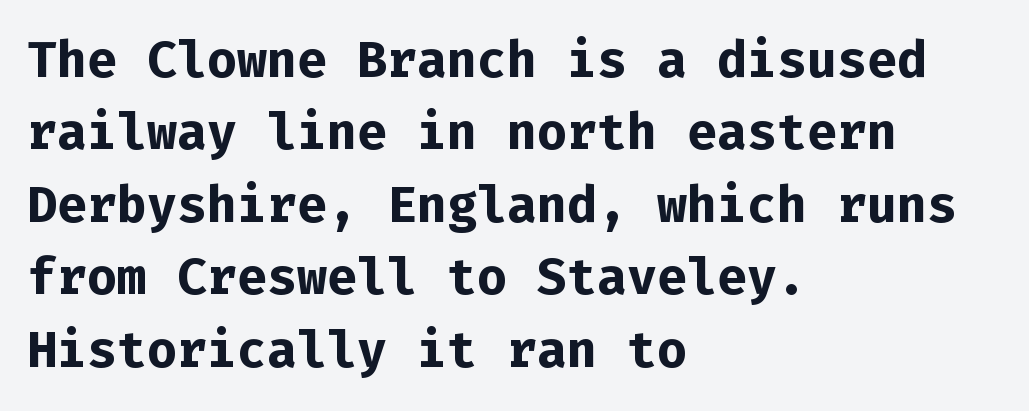
Q: Is the text bold? A: Yes.
Q: Is the text italic (slanted)? A: No, it is upright.
Q: Is the typeface a serif or a sans-serif typeface? A: Sans-serif.
Q: Is the text underlined? A: No.
Q: How is the paragraph aligned? A: Left-aligned.
Q: Is the spacing between letters normal or unusually wide? A: Normal.
Q: Is the spacing between lines tight, normal or loose? A: Normal.
Q: Width (condensed, normal, or wide)? A: Normal.
Q: Stroke contrast? A: Low.
Q: x-height? A: Medium.
Q: Monospaced? A: Yes.
